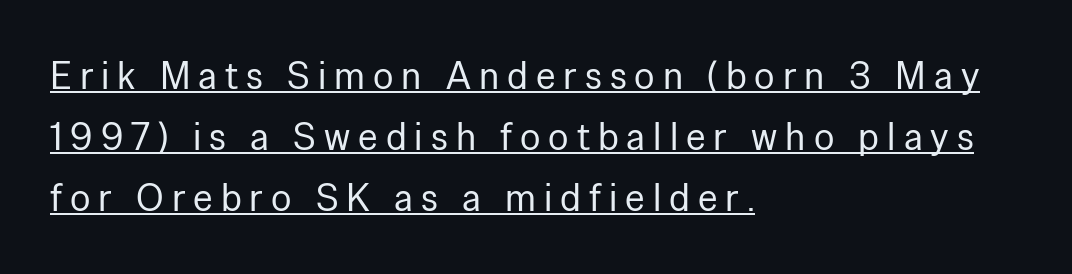
You can see a thin bar hugging the bottom of the glyphs. A typesetter would call this proportional, since set widths differ per character. Unlike italic type, these characters show no tilt at all. Grotesque or geometric, the face here clearly has no serifs. The weight would be labelled regular, book, light, or lighter still. Look at the tracking — it's clearly loosened, letters drifting apart.
